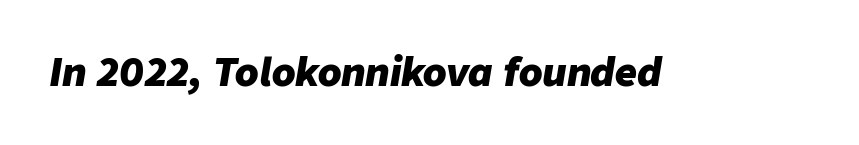
{"italic": "yes", "lean": "right", "slant_degrees": 9, "bold": "yes", "weight": "heavy", "width": "normal", "stroke_contrast": "low", "x_height": "medium", "monospaced": "no", "underline": "no", "letter_spacing": "normal", "letter_spacing_em": 0.0, "glyph_px": 38}
